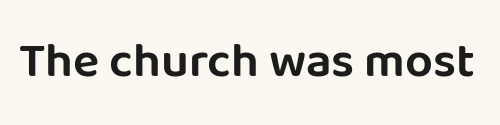
{"serif": "no", "italic": "no", "width": "normal", "stroke_contrast": "low", "x_height": "large", "monospaced": "no", "underline": "no", "letter_spacing": "normal", "letter_spacing_em": 0.0, "glyph_px": 49}
